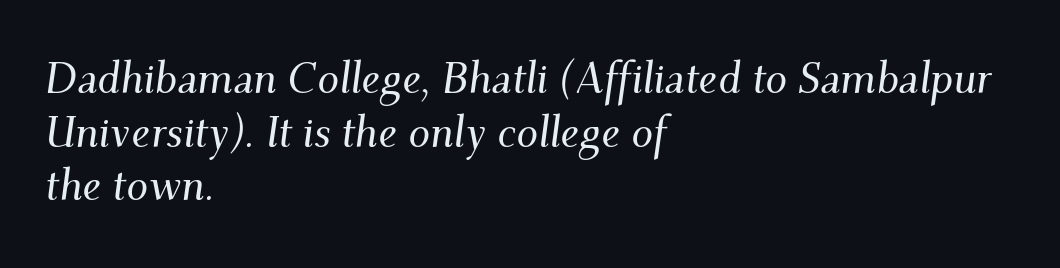
Q: Is the text italic (slanted)? A: Yes, it leans right by about 9 degrees.
Q: Is the typeface a serif or a sans-serif typeface? A: Serif.
Q: Is the text underlined? A: No.
Q: How is the paragraph aligned? A: Left-aligned.
Q: Is the spacing between letters normal or unusually wide? A: Normal.
Q: Is the spacing between lines tight, normal or loose? A: Normal.
Q: Width (condensed, normal, or wide)? A: Normal.
Q: Stroke contrast? A: Medium.
Q: x-height? A: Small.
Q: Monospaced? A: No.
